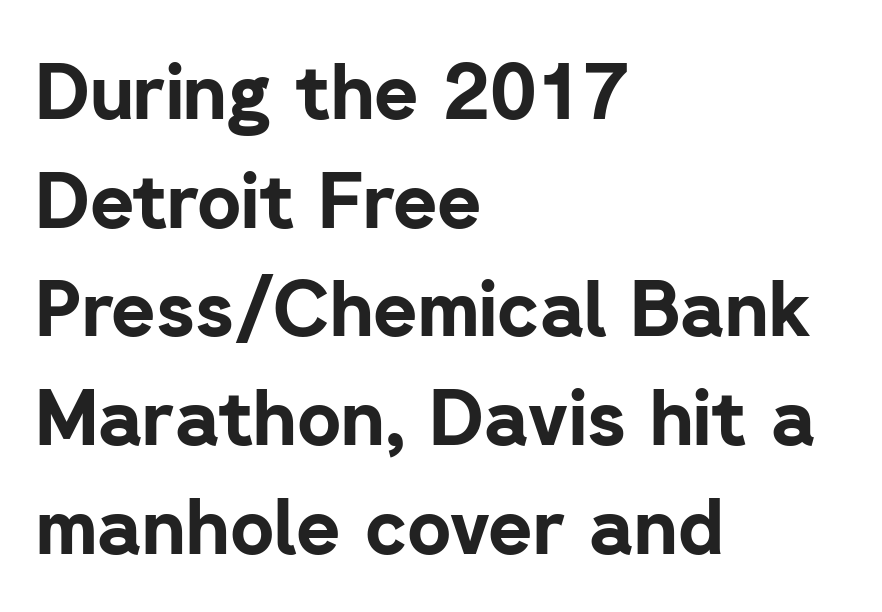
The letters advance in unequal steps, a hallmark of proportional type. In terms of leading, this rendering sits right in the middle. You can tell from the bare stems that sans-serif type was used. Heavy-handed strokes throughout: this text is bold. If you drew a line through each stem, it would be perfectly vertical.
